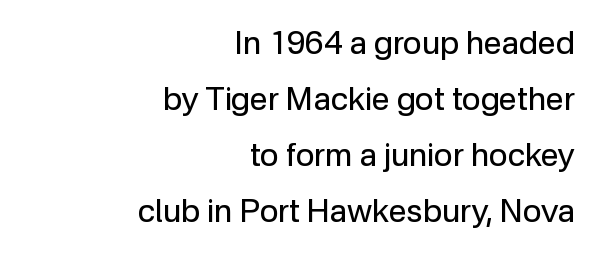
Q: Is the text bold? A: No.
Q: Is the text italic (slanted)? A: No, it is upright.
Q: Is the typeface a serif or a sans-serif typeface? A: Sans-serif.
Q: Is the text underlined? A: No.
Q: How is the paragraph aligned? A: Right-aligned.
Q: Is the spacing between letters normal or unusually wide? A: Normal.
Q: Width (condensed, normal, or wide)? A: Normal.
Q: Stroke contrast? A: Low.
Q: x-height? A: Medium.
Q: Monospaced? A: No.
